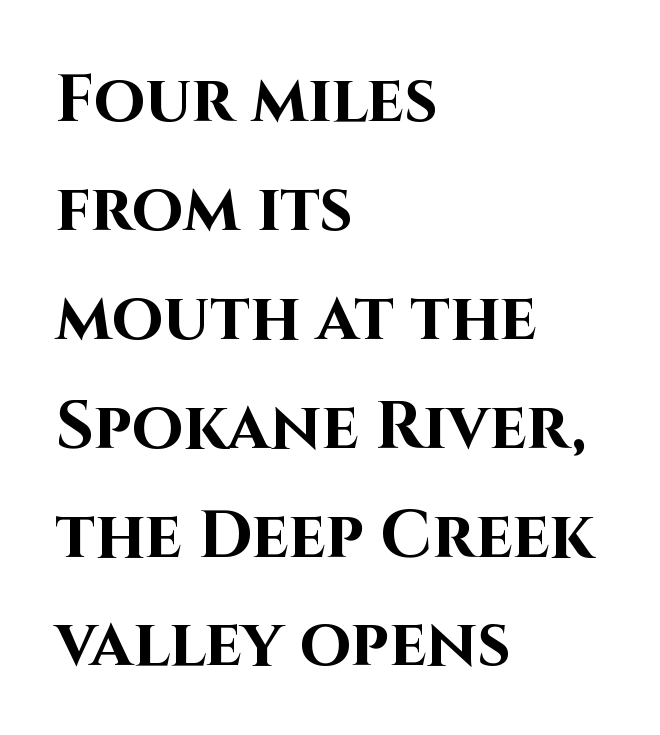
The lines are quadded left. The rendering keeps characters at their native spacing. The face used here is proportionally spaced, like ordinary book or web type. Is the type bold? Yes — the strokes are clearly thick and heavy.
